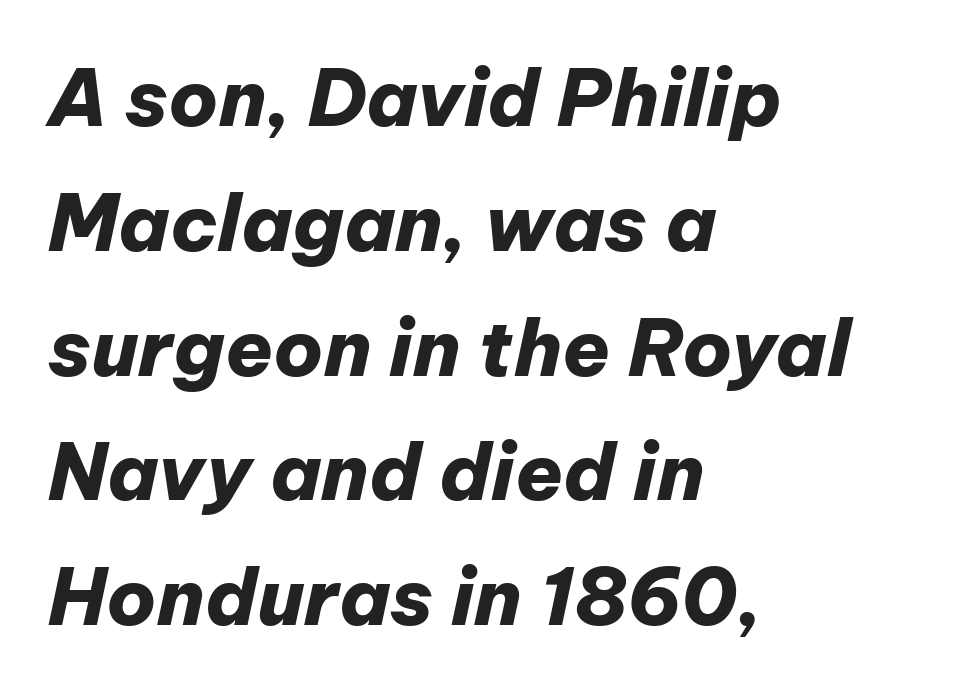
Clear beneath every line of the passage. When letters slant like this, we call the style italic. You could not count columns in this text — the font is proportionally spaced. Casual observation: everything's shoved over to the left. Whoever set this chose a conventional vertical rhythm.
